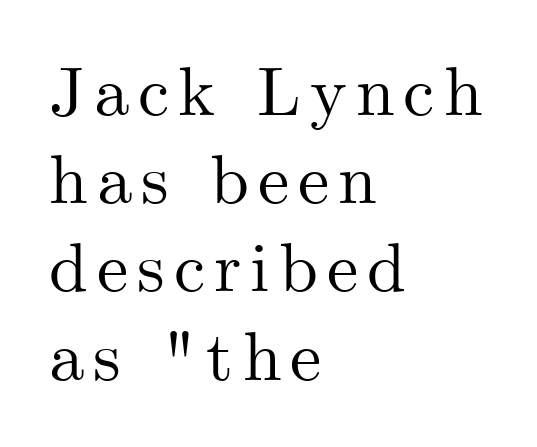
Serifs: yes, visible at the terminals of the letterforms. Spacing verdict: proportional, widths tailored to each character. Notice how descenders clear the ascenders below comfortably — that's standard leading. Reading down the block, your eye returns to a fixed left position each line. Every character sits straight up, as roman type does.
